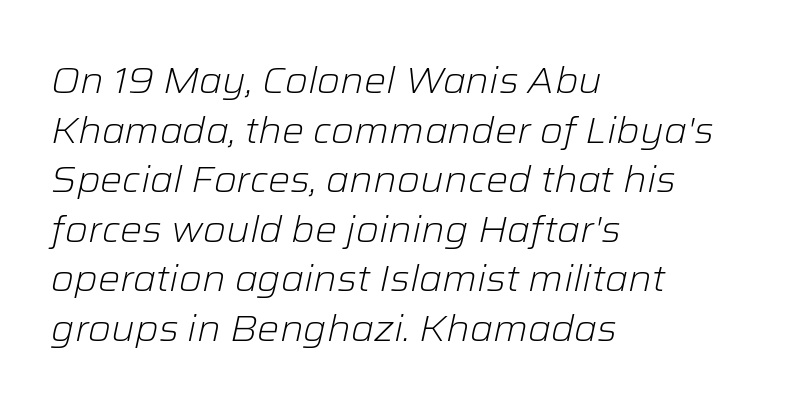
This sample keeps an unexceptional amount of space between lines. Reading down the block, your eye returns to a fixed left position each line. Yep, that's italic — everything's leaning. The rendering uses natural spacing where letterforms have individual widths. This rendering leaves character spacing at its baseline value. The letters look calm and open, with moderate or lighter stems.
